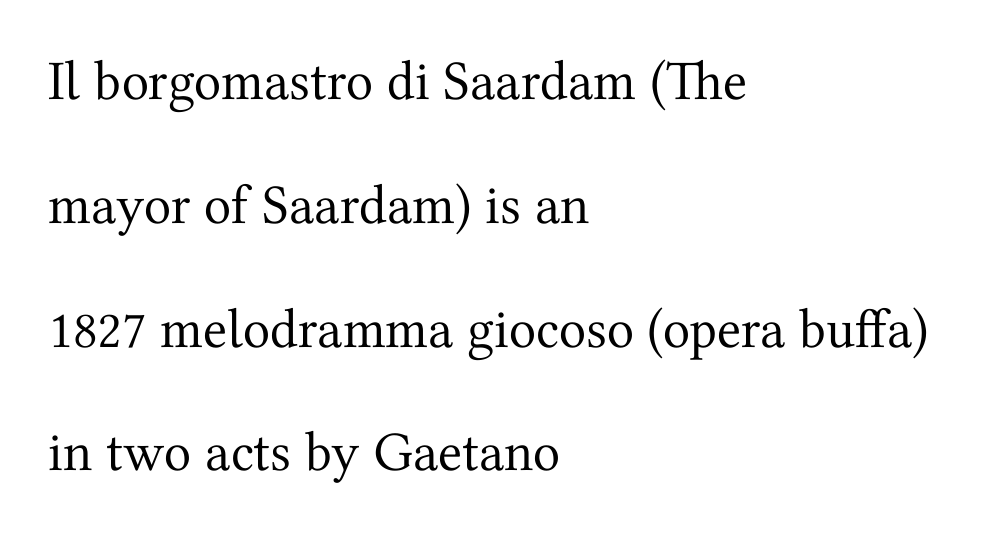
The image shows 56 px regular-weight serif type, upright; set left-aligned, loose line spacing (2.21x), normal letter spacing, not underlined; medium stroke contrast and a medium x-height.
